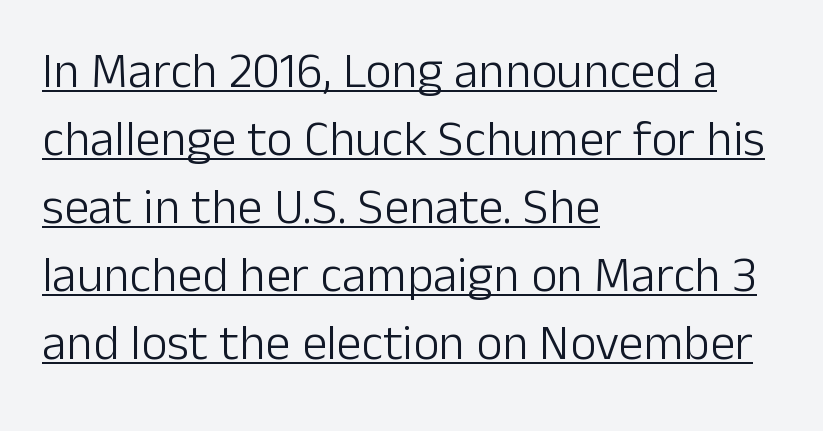
{"serif": "no", "italic": "no", "bold": "no", "weight": "light", "width": "normal", "stroke_contrast": "low", "x_height": "medium", "monospaced": "no", "underline": "yes", "align": "left", "line_spacing": "normal", "line_spacing_ratio": 1.36, "letter_spacing": "normal", "letter_spacing_em": 0.0, "glyph_px": 50}
